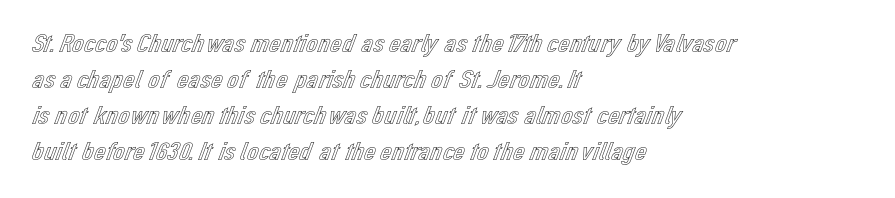
Every row of glyphs begins at an identical x-position on the left. Descenders are the only things crossing below the line. Horizontal bands of white between lines are of average thickness.
